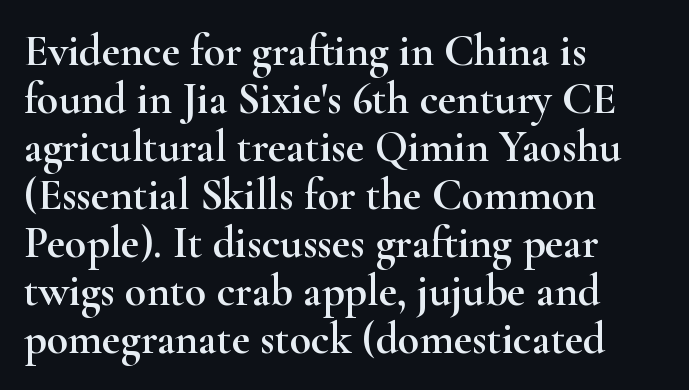
The image shows 44 px wide serif type, upright; set left-aligned, tight line spacing (1.09x), normal letter spacing, not underlined; high stroke contrast and a small x-height.
